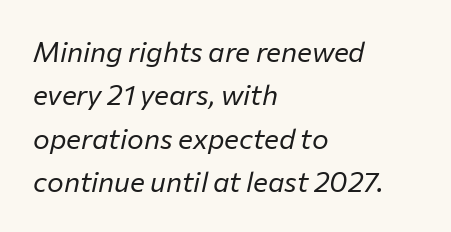
Q: Is the text bold? A: No.
Q: Is the text italic (slanted)? A: Yes, it leans right by about 12 degrees.
Q: Is the text underlined? A: No.
Q: How is the paragraph aligned? A: Left-aligned.
Q: Is the spacing between letters normal or unusually wide? A: Normal.
Q: Is the spacing between lines tight, normal or loose? A: Normal.
Q: Width (condensed, normal, or wide)? A: Normal.
Q: Stroke contrast? A: Low.
Q: x-height? A: Medium.
Q: Monospaced? A: No.
